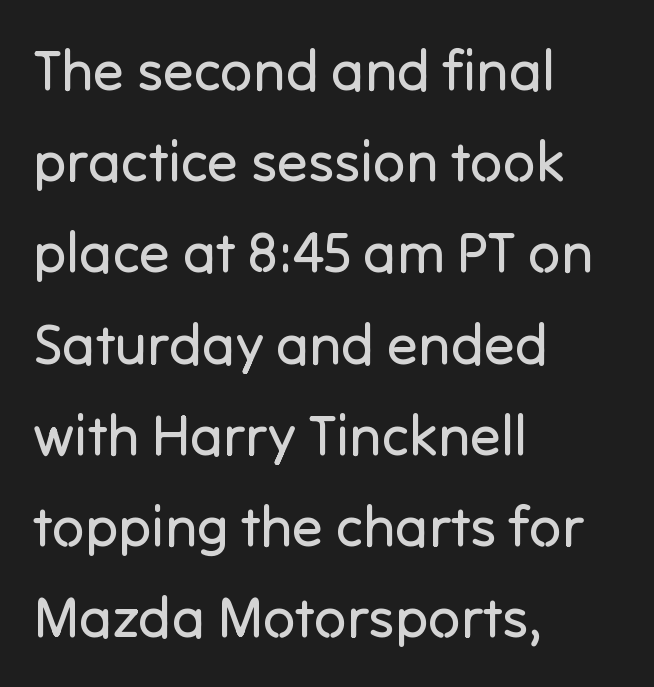
The image shows 57 px regular-weight sans-serif type, upright; set left-aligned, normal line spacing (1.6x), normal letter spacing, not underlined; low stroke contrast and a medium x-height.
